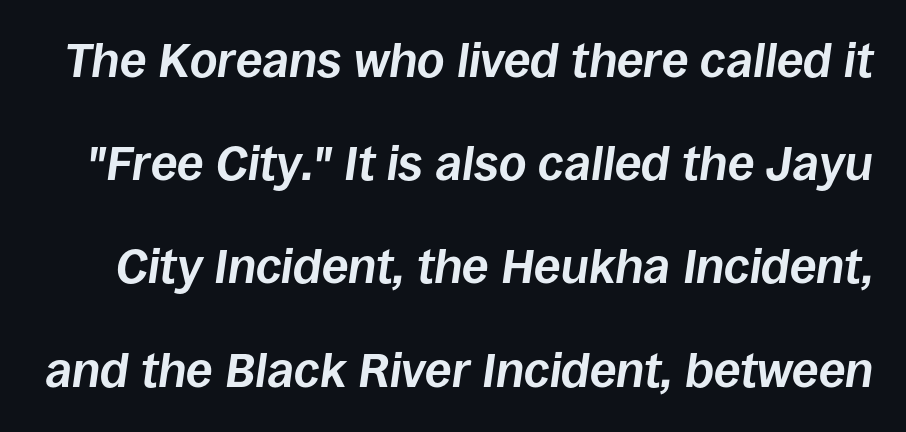
The image shows 48 px bold type, italic (leaning right); set loose line spacing (2.15x), normal letter spacing, not underlined; low stroke contrast and a large x-height.
